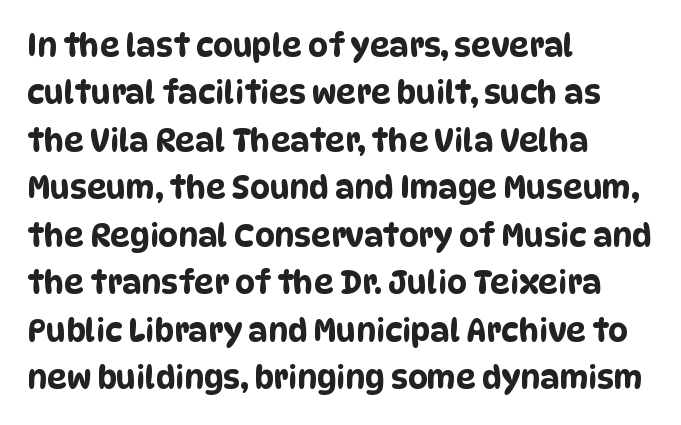
The image shows 31 px condensed sans-serif type; set left-aligned, normal line spacing (1.53x), normal letter spacing, not underlined; low stroke contrast and a large x-height.
